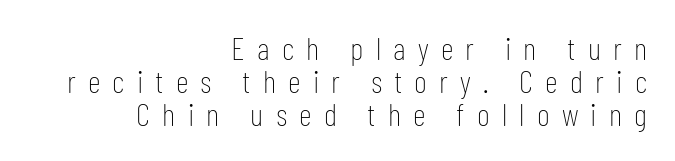
The image shows 32 px thin, condensed sans-serif type, upright; set right-aligned, tight line spacing (1.03x), unusually wide letter spacing (+0.38 em), not underlined; low stroke contrast and a medium x-height.
